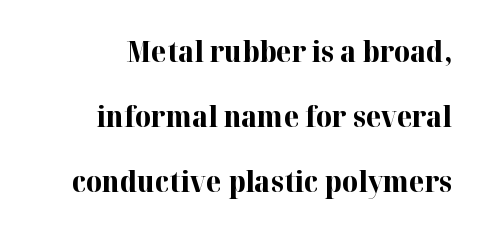
{"serif": "yes", "italic": "no", "bold": "yes", "weight": "bold", "width": "normal", "stroke_contrast": "high", "x_height": "medium", "monospaced": "no", "underline": "no", "align": "right", "line_spacing": "loose", "line_spacing_ratio": 2.32, "letter_spacing": "normal", "letter_spacing_em": 0.0, "glyph_px": 28}
